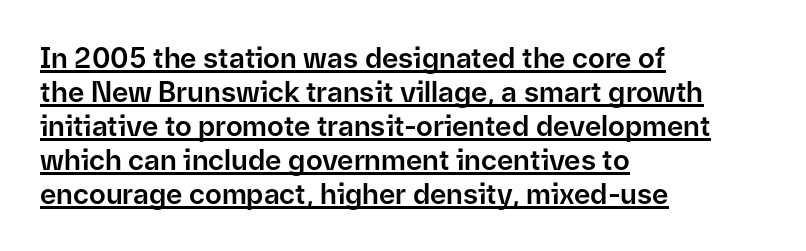
Q: Is the text italic (slanted)? A: No, it is upright.
Q: Is the typeface a serif or a sans-serif typeface? A: Sans-serif.
Q: Is the text underlined? A: Yes.
Q: How is the paragraph aligned? A: Left-aligned.
Q: Is the spacing between letters normal or unusually wide? A: Normal.
Q: Width (condensed, normal, or wide)? A: Normal.
Q: Stroke contrast? A: Low.
Q: x-height? A: Medium.
Q: Monospaced? A: No.
